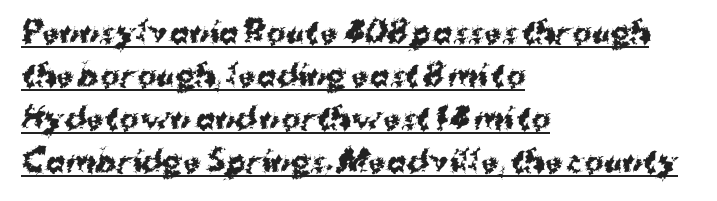
The image shows 29 px bold sans-serif type; set left-aligned, normal line spacing (1.48x), normal letter spacing, underlined; medium stroke contrast and a medium x-height.
